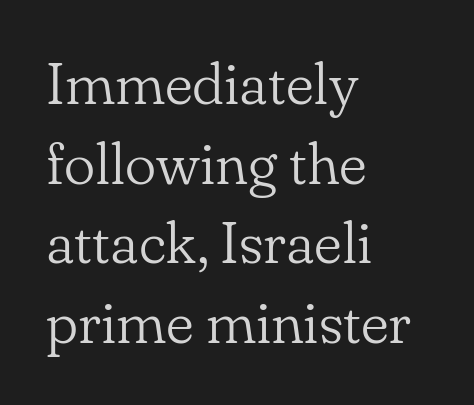
Q: Is the text bold? A: No.
Q: Is the text italic (slanted)? A: No, it is upright.
Q: Is the typeface a serif or a sans-serif typeface? A: Serif.
Q: Is the text underlined? A: No.
Q: How is the paragraph aligned? A: Left-aligned.
Q: Is the spacing between letters normal or unusually wide? A: Normal.
Q: Is the spacing between lines tight, normal or loose? A: Normal.
Q: Width (condensed, normal, or wide)? A: Normal.
Q: Stroke contrast? A: Low.
Q: x-height? A: Small.
Q: Monospaced? A: No.
